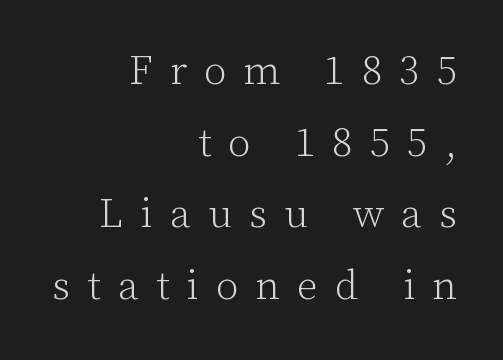
Q: Is the text bold? A: No.
Q: Is the text italic (slanted)? A: No, it is upright.
Q: Is the typeface a serif or a sans-serif typeface? A: Serif.
Q: Is the text underlined? A: No.
Q: How is the paragraph aligned? A: Right-aligned.
Q: Is the spacing between letters normal or unusually wide? A: Unusually wide.
Q: Width (condensed, normal, or wide)? A: Normal.
Q: Stroke contrast? A: Low.
Q: x-height? A: Medium.
Q: Monospaced? A: No.
